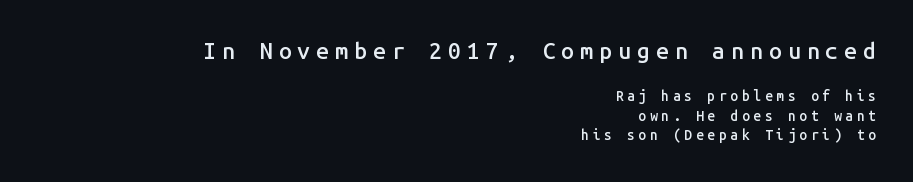
Q: Is the text bold? A: Semi-bold.
Q: Is the text italic (slanted)? A: No, it is upright.
Q: Is the text underlined? A: No.
Q: How is the paragraph aligned? A: Right-aligned.
Q: Is the spacing between letters normal or unusually wide? A: Unusually wide.
Q: Is the spacing between lines tight, normal or loose? A: Normal.
Q: Which block of text is set in a larger size, the first (top) or the second (bottom)? A: The first (top) one.
